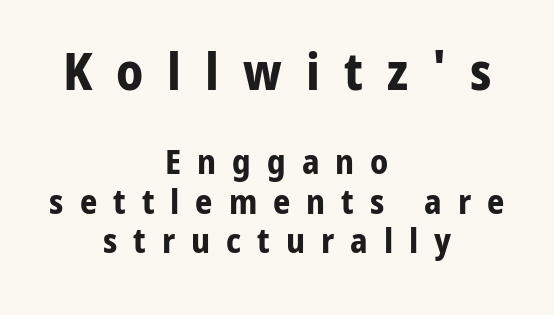
If you measured baseline to baseline, you'd find a short distance. Is this a fixed-width face? No — the glyphs have proportional, varying widths. Centered paragraph, ragged on both sides. The face used here appears at its bigger size in the upper chunk. The sample has been set heavy, in full bold.
